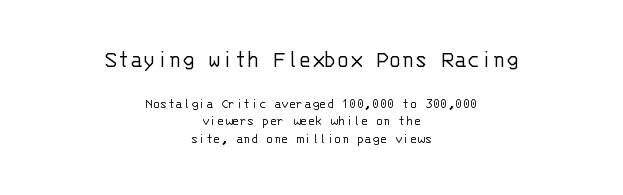
The image shows 24 px text type, upright; set centered, line spacing 1.24x, normal letter spacing, not underlined; the first (top) block is 1.71x larger.
